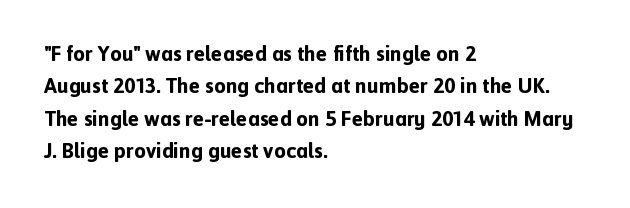
{"italic": "no", "bold": "yes", "underline": "no", "align": "left", "line_spacing": "normal", "line_spacing_ratio": 1.54, "letter_spacing": "normal", "letter_spacing_em": 0.0, "glyph_px": 21}
